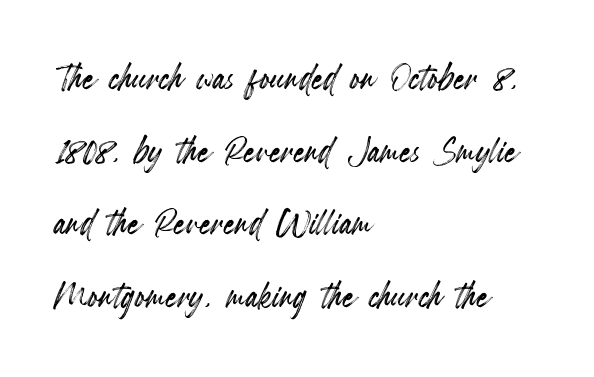
{"width": "condensed", "x_height": "small", "monospaced": "no", "underline": "no", "align": "left", "line_spacing": "normal", "line_spacing_ratio": 1.58, "letter_spacing": "normal", "letter_spacing_em": 0.0, "glyph_px": 46}
